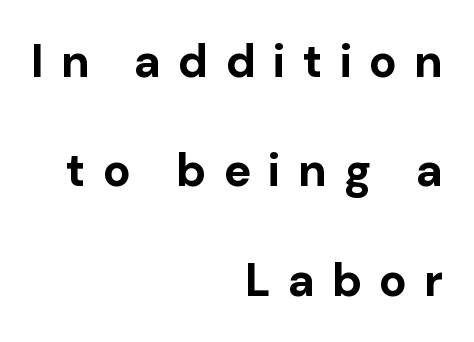
{"serif": "no", "italic": "no", "bold": "yes", "weight": "bold", "width": "normal", "stroke_contrast": "low", "x_height": "medium", "monospaced": "no", "underline": "no", "align": "right", "line_spacing": "loose", "line_spacing_ratio": 2.38, "letter_spacing": "wide", "letter_spacing_em": 0.37, "glyph_px": 46}
